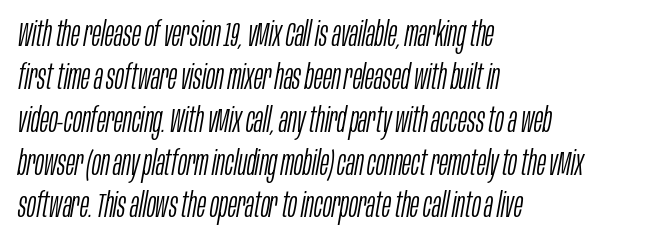
{"italic": "yes", "lean": "right", "slant_degrees": 10, "bold": "no", "weight": "light", "width": "condensed", "stroke_contrast": "low", "x_height": "large", "monospaced": "no", "underline": "no", "align": "left", "line_spacing": "normal", "line_spacing_ratio": 1.26, "letter_spacing": "normal", "letter_spacing_em": 0.0, "glyph_px": 34}
